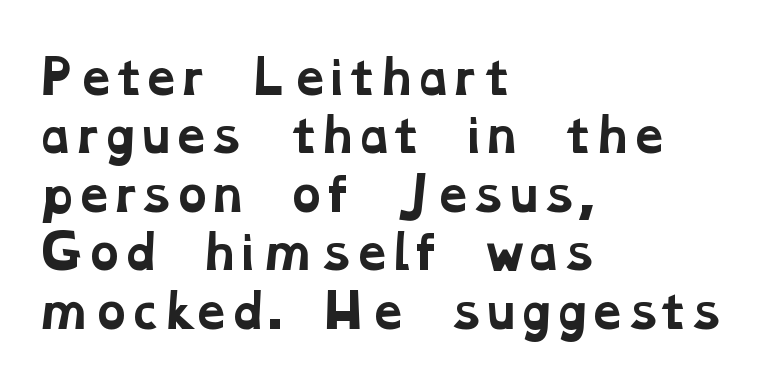
The image shows 45 px bold, wide serif type; set left-aligned, normal line spacing (1.3x), normal letter spacing, not underlined; low stroke contrast and a medium x-height.
